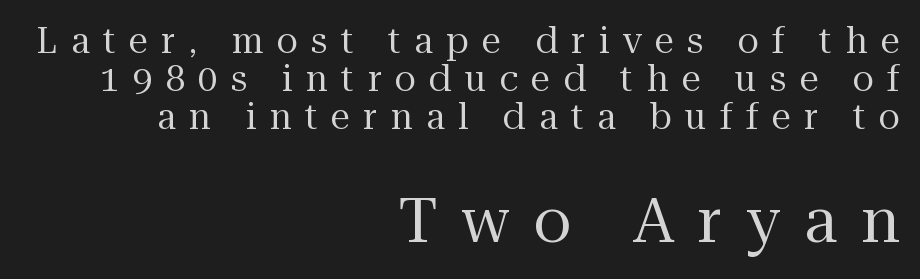
Q: Is the text bold? A: No.
Q: Is the text italic (slanted)? A: No, it is upright.
Q: Is the typeface a serif or a sans-serif typeface? A: Serif.
Q: Is the text underlined? A: No.
Q: How is the paragraph aligned? A: Right-aligned.
Q: Is the spacing between letters normal or unusually wide? A: Unusually wide.
Q: Is the spacing between lines tight, normal or loose? A: Tight.
Q: Which block of text is set in a larger size, the first (top) or the second (bottom)? A: The second (bottom) one.
Q: Width (condensed, normal, or wide)? A: Normal.
Q: Stroke contrast? A: Medium.
Q: x-height? A: Medium.
Q: Monospaced? A: No.
